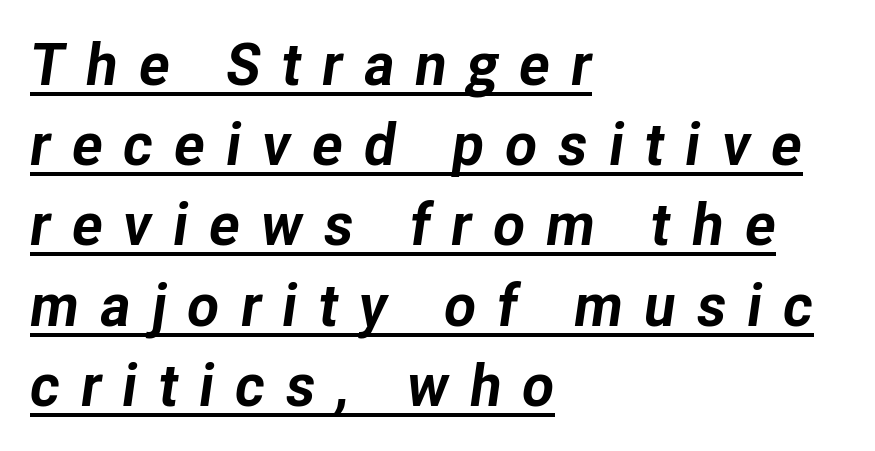
Q: Is the text bold? A: Yes.
Q: Is the text italic (slanted)? A: Yes, it leans right by about 8 degrees.
Q: Is the text underlined? A: Yes.
Q: How is the paragraph aligned? A: Left-aligned.
Q: Is the spacing between letters normal or unusually wide? A: Unusually wide.
Q: Is the spacing between lines tight, normal or loose? A: Normal.
Q: Width (condensed, normal, or wide)? A: Normal.
Q: Stroke contrast? A: Low.
Q: x-height? A: Medium.
Q: Monospaced? A: No.
